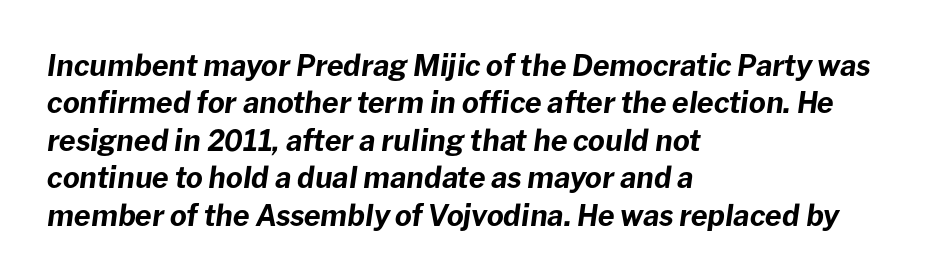
Type without underlining. The face used here has the dense, thick strokes of a bold. Spacing between characters is what you'd get straight out of the box. The space between consecutive lines is moderate.
